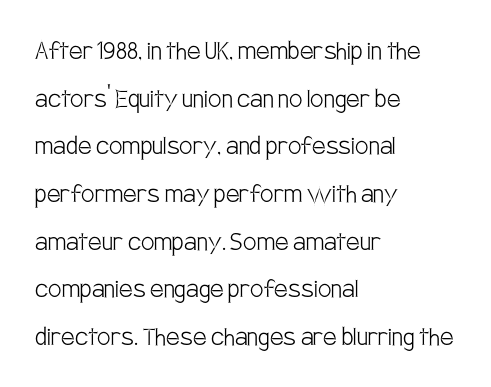
Vertical strokes here are truly vertical. The face used here is proportionally spaced, like ordinary book or web type. Regarding serifs, this sample does without them. The area under the type is left untouched. What's the leading like? Ordinary, nothing unusual.
